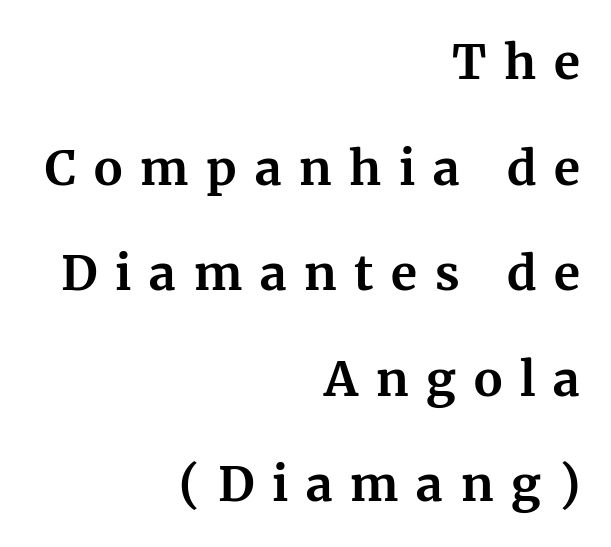
{"serif": "yes", "italic": "no", "bold": "yes", "weight": "bold", "width": "normal", "stroke_contrast": "medium", "x_height": "medium", "monospaced": "no", "underline": "no", "align": "right", "line_spacing": "loose", "line_spacing_ratio": 2.2, "letter_spacing": "wide", "letter_spacing_em": 0.37, "glyph_px": 48}
